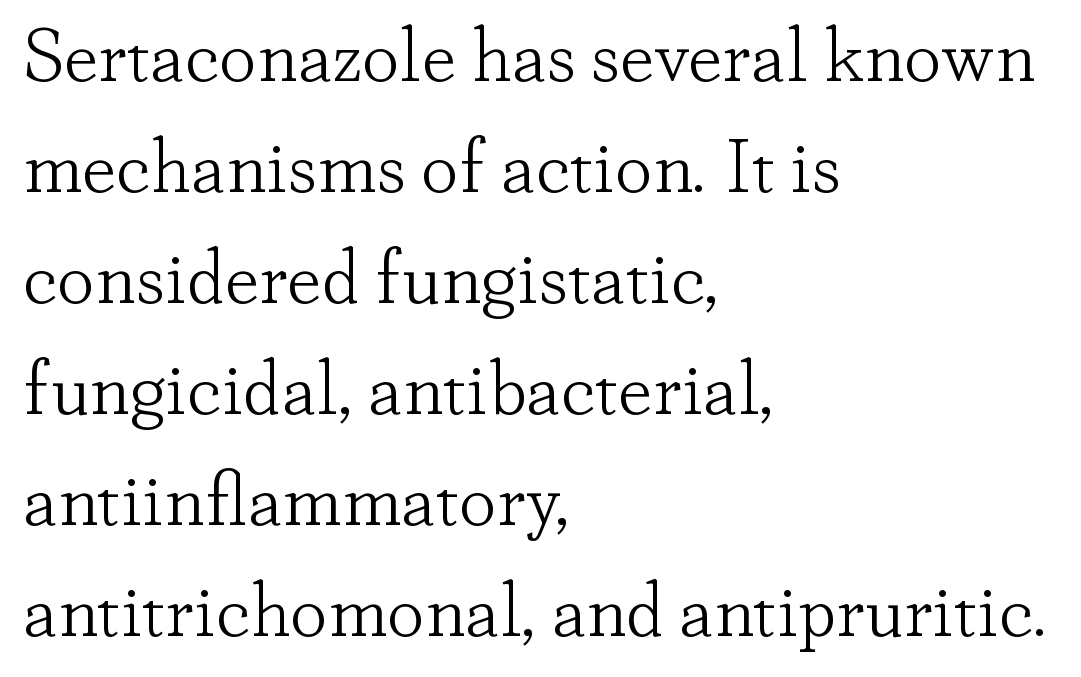
Q: Is the text bold? A: No.
Q: Is the text italic (slanted)? A: No, it is upright.
Q: Is the typeface a serif or a sans-serif typeface? A: Serif.
Q: Is the text underlined? A: No.
Q: How is the paragraph aligned? A: Left-aligned.
Q: Is the spacing between letters normal or unusually wide? A: Normal.
Q: Is the spacing between lines tight, normal or loose? A: Normal.
Q: Width (condensed, normal, or wide)? A: Normal.
Q: Stroke contrast? A: Low.
Q: x-height? A: Small.
Q: Monospaced? A: No.
